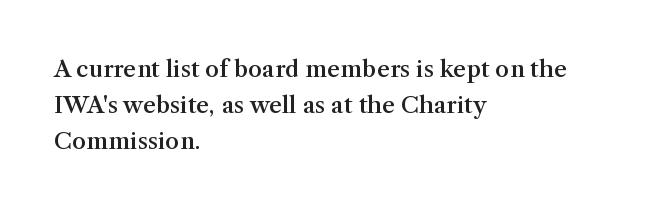
The image shows 23 px text type, upright; set left-aligned, normal line spacing (1.57x), normal letter spacing, not underlined.
